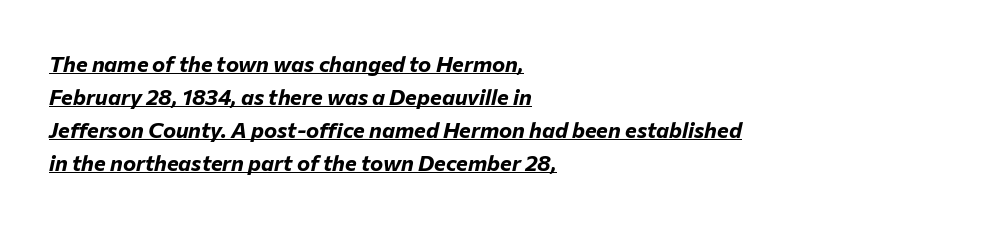
You could call the tracking neutral — neither tight nor loose. All the whitespace from short lines collects on the right. I'd describe the lettering as bold — thick and assertive. The typesetter has applied underlining to the passage shown. Quick note: italic. Rows of type keep a routine distance in the vertical direction.
